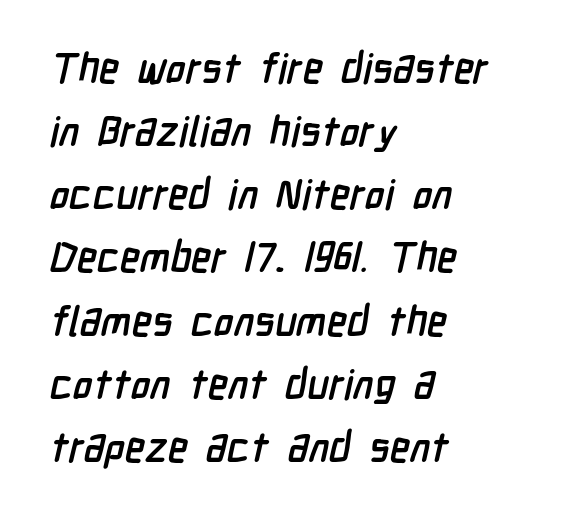
Words float on clear page, feet unadorned. Whoever set this chose a conventional vertical rhythm. In terms of letterform style, serifs are entirely absent. The passage shown has conventional tracking throughout. All the whitespace from short lines collects on the right. Heavy-handed strokes throughout: this text is bold.
